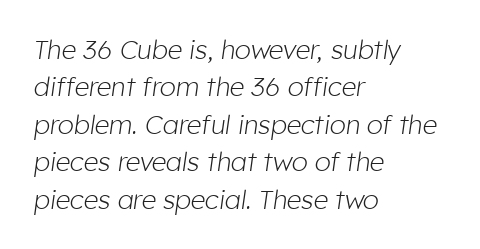
Q: Is the text bold? A: No.
Q: Is the text italic (slanted)? A: Yes, it leans right by about 8 degrees.
Q: Is the text underlined? A: No.
Q: How is the paragraph aligned? A: Left-aligned.
Q: Is the spacing between letters normal or unusually wide? A: Normal.
Q: Is the spacing between lines tight, normal or loose? A: Normal.
